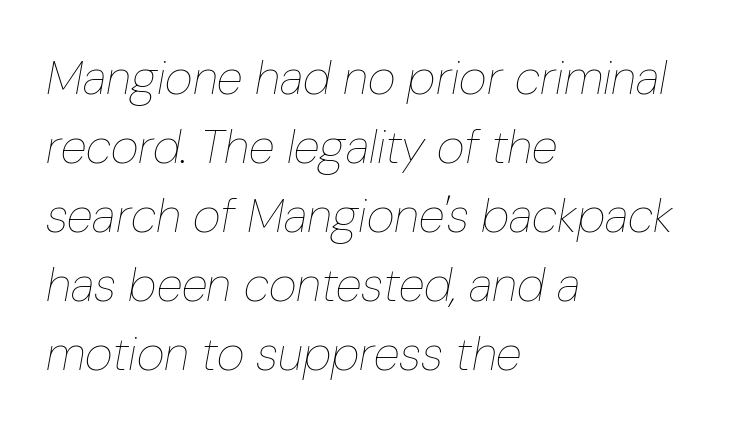
{"italic": "yes", "lean": "right", "slant_degrees": 10, "bold": "no", "weight": "thin", "width": "condensed", "stroke_contrast": "low", "x_height": "medium", "monospaced": "no", "underline": "no", "align": "left", "line_spacing": "normal", "line_spacing_ratio": 1.44, "letter_spacing": "normal", "letter_spacing_em": 0.0, "glyph_px": 48}
